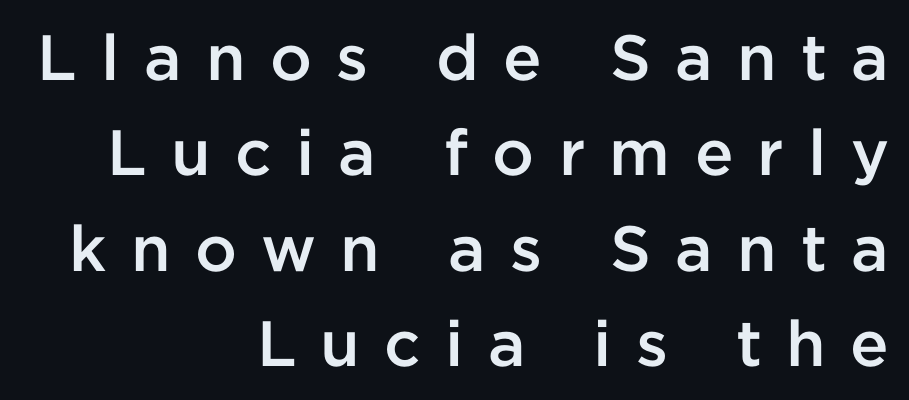
{"serif": "no", "italic": "no", "bold": "semi", "weight": "semibold", "width": "normal", "stroke_contrast": "low", "x_height": "medium", "monospaced": "no", "underline": "no", "align": "right", "line_spacing": "normal", "line_spacing_ratio": 1.49, "letter_spacing": "wide", "letter_spacing_em": 0.38, "glyph_px": 64}
